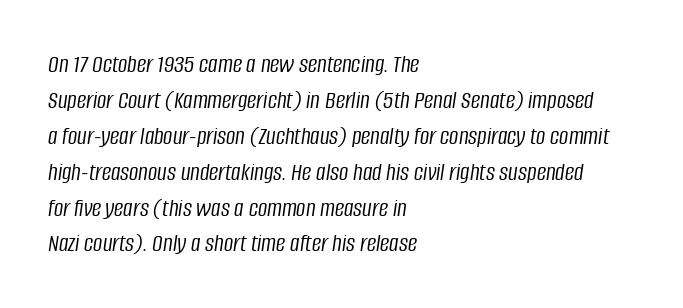
Standard letterfit; no display-style spreading of the glyphs. On a weight scale, this lands at 450 or below. Alignment: flush left. Vertically, the passage feels balanced, rows spaced as you'd expect. The whole block is typeset with a tilt. Check the space under the baseline: it is left empty.
